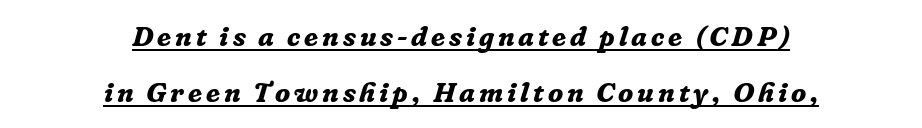
The image shows 28 px bold serif type, italic (leaning right); set centered, loose line spacing (2.0x), underlined; low stroke contrast and a medium x-height.
